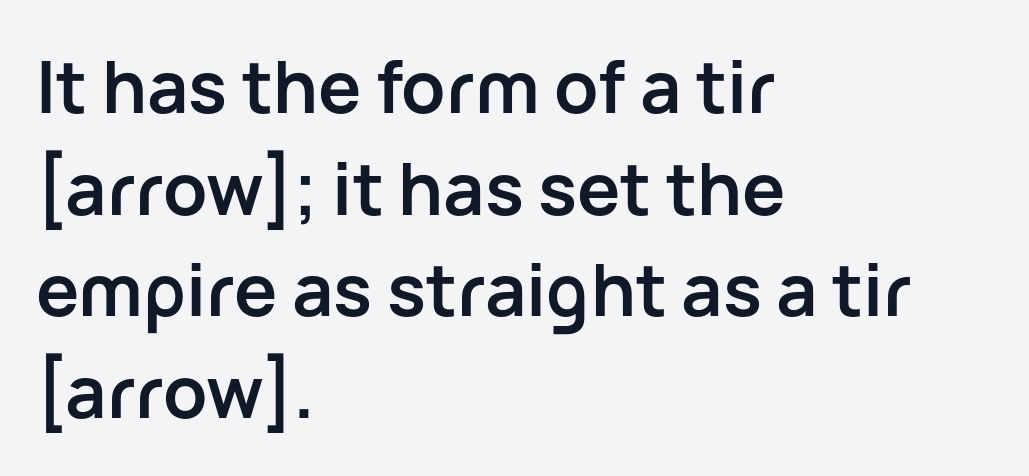
Nope, no serifs anywhere on these letters. This sample uses plain, unmodified letter spacing. Horizontal bands of white between lines are of average thickness. Caption: multi-line text, flush left, ragged right.
